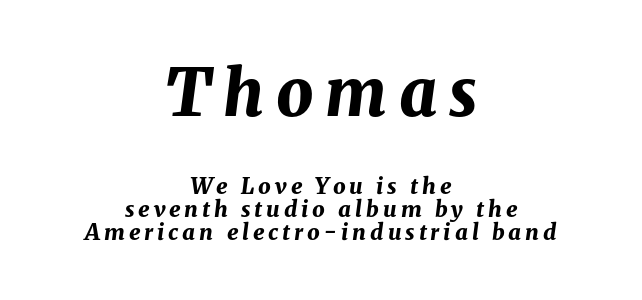
Q: Is the text bold? A: Yes.
Q: Is the text italic (slanted)? A: Yes, it leans right by about 8 degrees.
Q: Is the text underlined? A: No.
Q: How is the paragraph aligned? A: Centered.
Q: Is the spacing between lines tight, normal or loose? A: Tight.
Q: Which block of text is set in a larger size, the first (top) or the second (bottom)? A: The first (top) one.
Q: Width (condensed, normal, or wide)? A: Normal.
Q: Stroke contrast? A: Medium.
Q: x-height? A: Medium.
Q: Monospaced? A: No.
